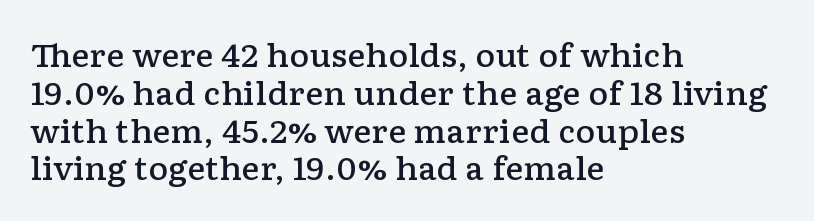
The image shows 31 px semibold, wide serif type, upright; set left-aligned, line spacing 1.22x, normal letter spacing, not underlined; low stroke contrast and a medium x-height.
